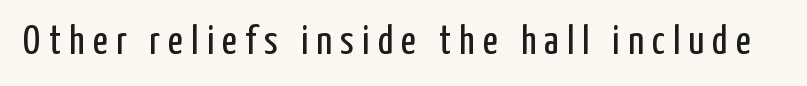
Q: Is the text bold? A: No.
Q: Is the text italic (slanted)? A: No, it is upright.
Q: Is the typeface a serif or a sans-serif typeface? A: Sans-serif.
Q: Is the text underlined? A: No.
Q: Is the spacing between letters normal or unusually wide? A: Unusually wide.
Q: Width (condensed, normal, or wide)? A: Condensed.
Q: Stroke contrast? A: Low.
Q: x-height? A: Medium.
Q: Monospaced? A: No.
